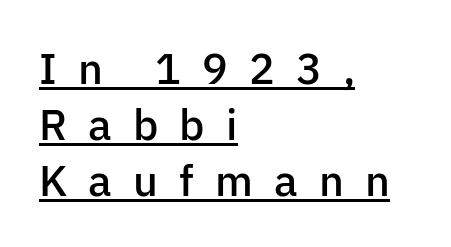
Q: Is the text bold? A: Semi-bold.
Q: Is the text italic (slanted)? A: No, it is upright.
Q: Is the typeface a serif or a sans-serif typeface? A: Sans-serif.
Q: Is the text underlined? A: Yes.
Q: How is the paragraph aligned? A: Left-aligned.
Q: Is the spacing between letters normal or unusually wide? A: Unusually wide.
Q: Is the spacing between lines tight, normal or loose? A: Normal.
Q: Width (condensed, normal, or wide)? A: Normal.
Q: Stroke contrast? A: Low.
Q: x-height? A: Medium.
Q: Monospaced? A: No.
